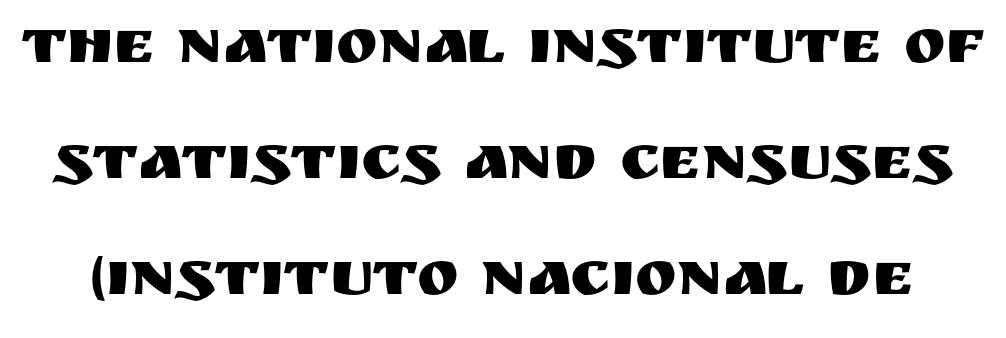
Q: Is the text italic (slanted)? A: No, it is upright.
Q: Is the typeface a serif or a sans-serif typeface? A: Sans-serif.
Q: Is the text underlined? A: No.
Q: Is the spacing between letters normal or unusually wide? A: Normal.
Q: Width (condensed, normal, or wide)? A: Normal.
Q: Stroke contrast? A: Medium.
Q: x-height? A: Large.
Q: Monospaced? A: No.
